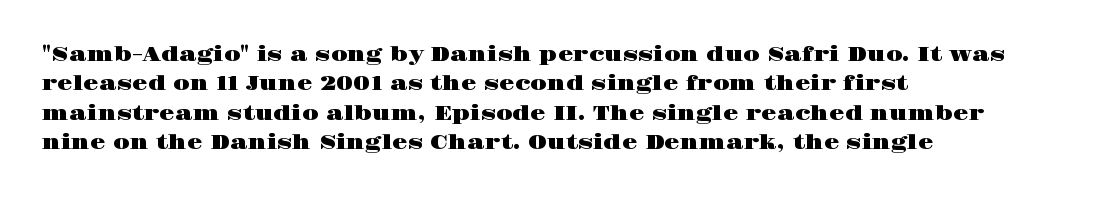
Notice how the passage keeps a crisp vertical edge on the left only. The space directly below the letters is spotless. The designer left line spacing at the default. Honestly, the letter spacing is just normal — you wouldn't notice it. Posture: vertical.
